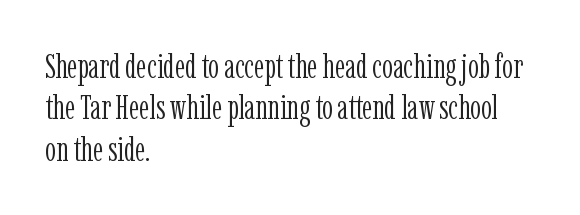
If you drew a line through each stem, it would be perfectly vertical. Check the space under the baseline: it is left empty. Is this a heavy cut? Hardly; it is regular or lighter. This sample uses a serif face. The rendering keeps characters at their native spacing. Is this a fixed-width face? No — the glyphs have proportional, varying widths.
